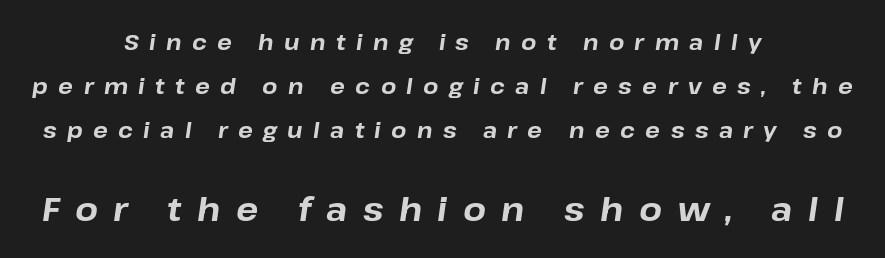
The image shows 33 px bold type, italic (leaning right); set centered, loose line spacing (2.01x), unusually wide letter spacing (+0.47 em), not underlined; the second (bottom) block is 1.5x larger; low stroke contrast and a medium x-height.
